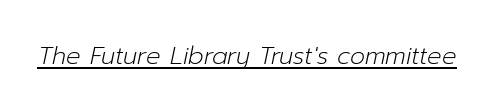
{"italic": "yes", "lean": "right", "slant_degrees": 12, "bold": "no", "underline": "yes", "letter_spacing": "normal", "letter_spacing_em": 0.0, "glyph_px": 24}
